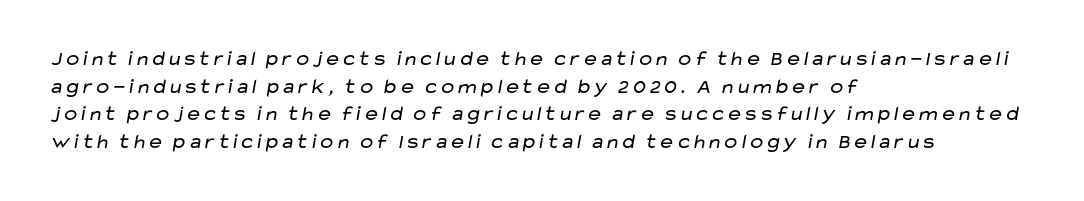
The image shows 21 px text type; set left-aligned, normal line spacing (1.31x), normal letter spacing, not underlined.
